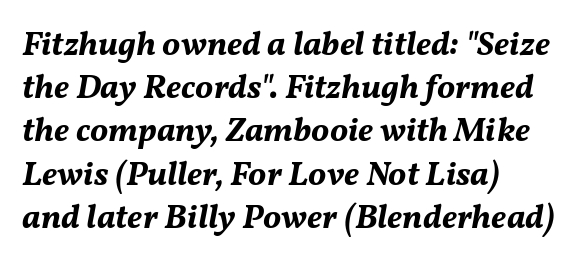
The image shows 34 px bold type, italic (leaning right); set left-aligned, normal line spacing (1.27x), normal letter spacing, not underlined; medium stroke contrast and a medium x-height.
